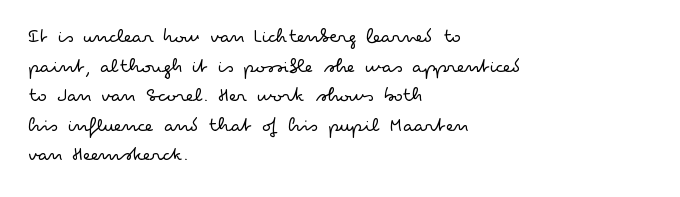
Quick note: underline off. Do the letters lean? They stand straight. The text block is weighted toward the left margin, trailing off unevenly rightward. This rendering leaves character spacing at its baseline value. Vertical spacing — default.
